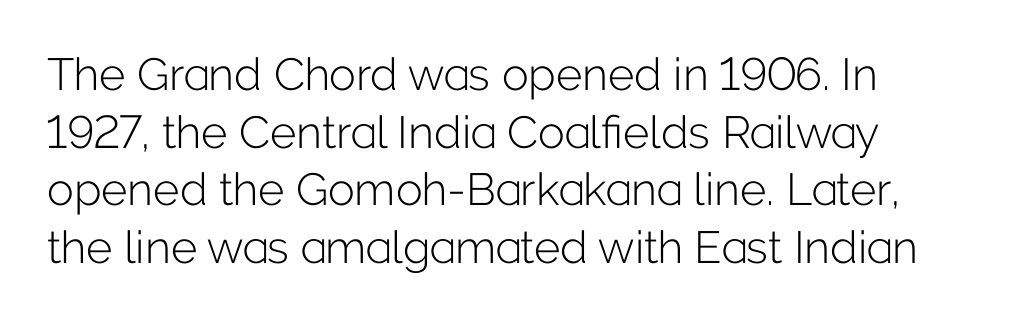
The line texture is even and compact thanks to regular tracking. Honestly, the row spacing looks completely unremarkable. The face used here is proportionally spaced, like ordinary book or web type. A sans-serif font was chosen for this passage. Upright lettering throughout. Only glyphs here, with clear space below each row.
